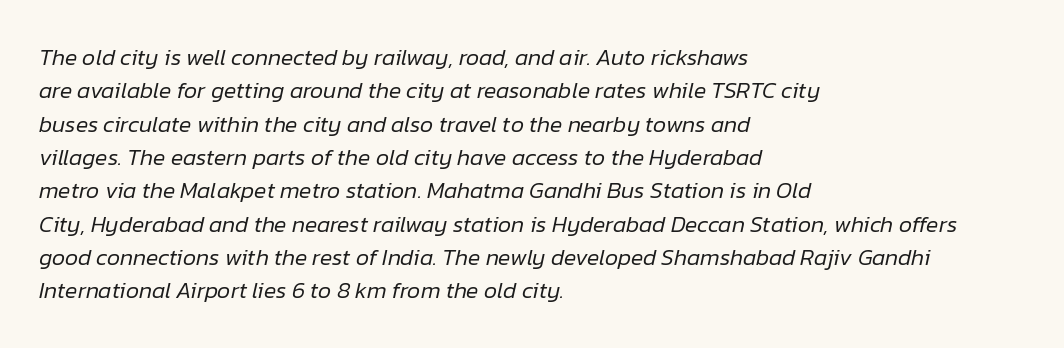
Quick note: underline off. Nobody touched the tracking dial on this one. Quick note: italic. How would I describe the line gaps? Plain and ordinary. Nothing heavy about these letters — not bold at all.
